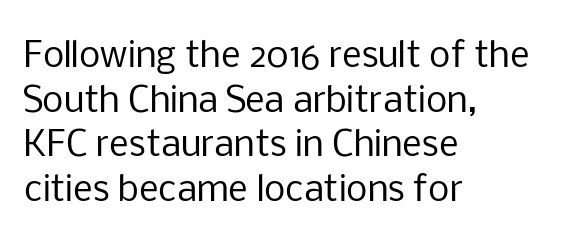
Q: Is the text bold? A: No.
Q: Is the text italic (slanted)? A: No, it is upright.
Q: Is the typeface a serif or a sans-serif typeface? A: Sans-serif.
Q: Is the text underlined? A: No.
Q: How is the paragraph aligned? A: Left-aligned.
Q: Is the spacing between letters normal or unusually wide? A: Normal.
Q: Is the spacing between lines tight, normal or loose? A: Normal.
Q: Width (condensed, normal, or wide)? A: Normal.
Q: Stroke contrast? A: Low.
Q: x-height? A: Medium.
Q: Monospaced? A: No.
